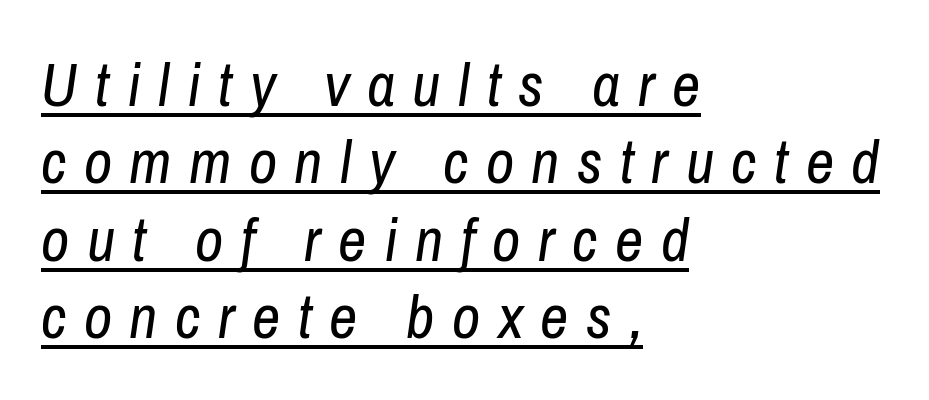
Observe the lean: these are italic letterforms. These glyphs show unthickened strokes, regular width or finer. Whoever set this chose a conventional vertical rhythm. Caption: expanded tracking, letters set apart. The specimen includes a rule beneath the text block's lines.
